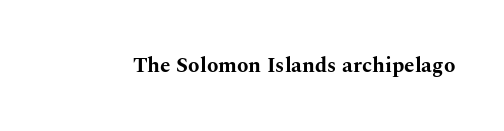
The letterforms sit shoulder to shoulder at normal distance. These lines were composed using upright roman letters. Check the space under the baseline: it is left empty. The sample has been set heavy, in full bold.
